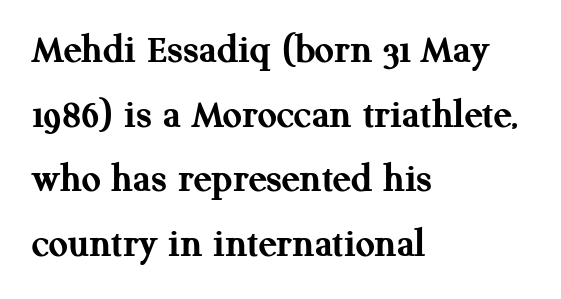
{"serif": "yes", "italic": "no", "bold": "yes", "weight": "semibold", "width": "normal", "stroke_contrast": "medium", "x_height": "medium", "monospaced": "no", "underline": "no", "align": "left", "line_spacing": "normal", "line_spacing_ratio": 1.54, "letter_spacing": "normal", "letter_spacing_em": 0.0, "glyph_px": 42}
